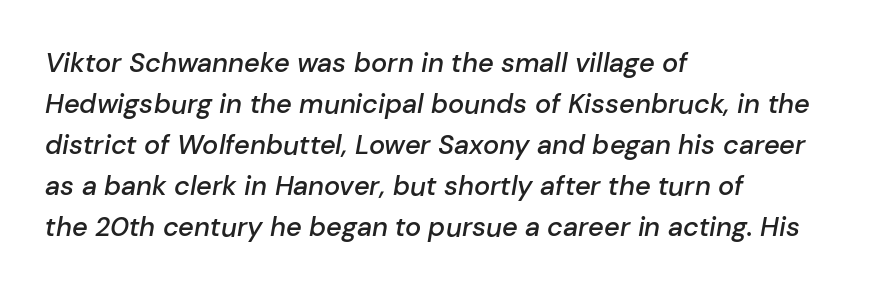
{"italic": "yes", "lean": "right", "slant_degrees": 10, "bold": "semi", "underline": "no", "align": "left", "line_spacing": "normal", "line_spacing_ratio": 1.52, "letter_spacing": "normal", "letter_spacing_em": 0.0, "glyph_px": 27}
